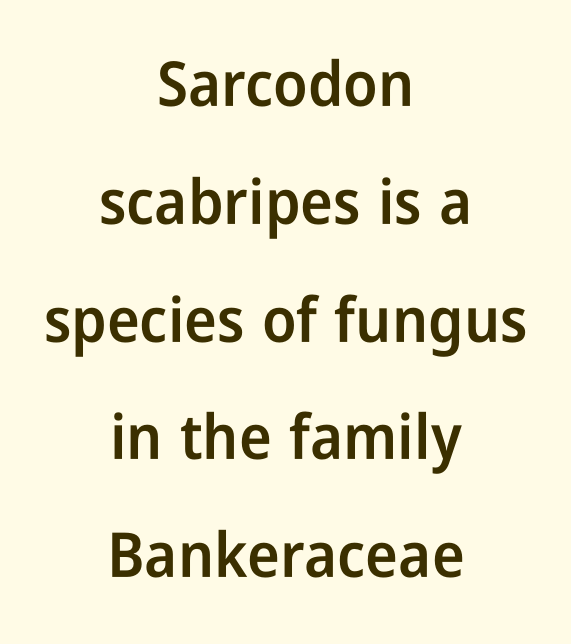
The image shows 62 px semibold, condensed sans-serif type, upright; set centered, loose line spacing (1.9x), normal letter spacing, not underlined; low stroke contrast and a medium x-height.
